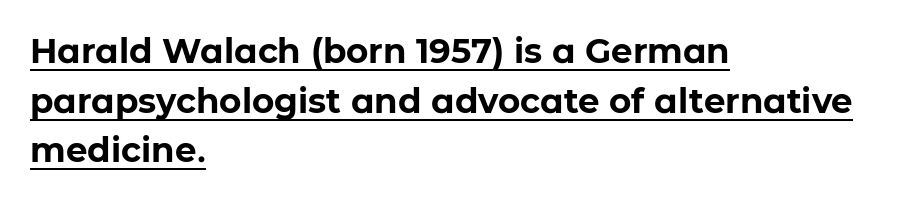
The image shows 34 px bold sans-serif type, upright; set left-aligned, normal line spacing (1.46x), normal letter spacing, underlined; low stroke contrast and a medium x-height.
